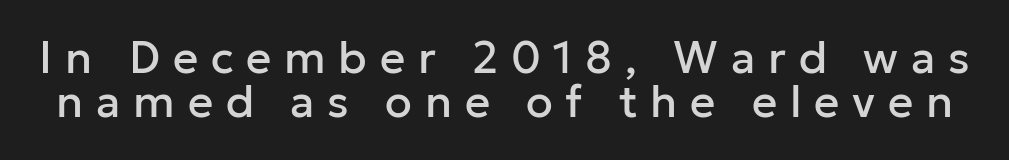
{"serif": "no", "italic": "no", "width": "normal", "stroke_contrast": "low", "x_height": "medium", "monospaced": "no", "underline": "no", "line_spacing": "tight", "line_spacing_ratio": 1.0, "letter_spacing": "wide", "letter_spacing_em": 0.29, "glyph_px": 44}
